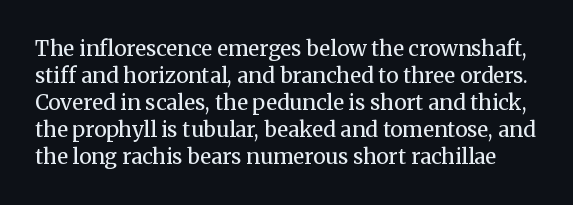
Bold? No — there's no thickening of the strokes. Line spacing here is normal. Here the glyphs are tracked normally, forming tight word shapes. Rule under the text: the space is simply empty. If you drew a line through each stem, it would be perfectly vertical.
